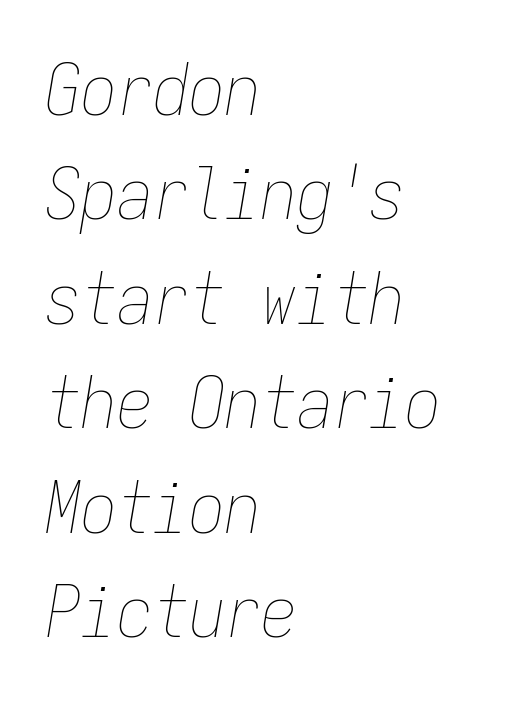
The image shows 72 px thin, condensed type, italic (leaning right), monospaced; set left-aligned, normal line spacing (1.45x), normal letter spacing, not underlined; low stroke contrast and a medium x-height.
